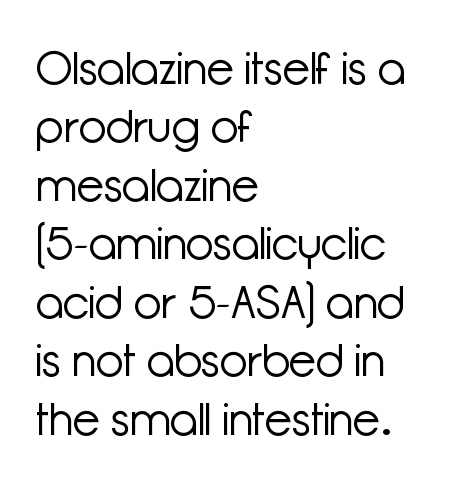
Q: Is the text bold? A: No.
Q: Is the text italic (slanted)? A: No, it is upright.
Q: Is the typeface a serif or a sans-serif typeface? A: Sans-serif.
Q: Is the text underlined? A: No.
Q: How is the paragraph aligned? A: Left-aligned.
Q: Is the spacing between letters normal or unusually wide? A: Normal.
Q: Is the spacing between lines tight, normal or loose? A: Normal.
Q: Width (condensed, normal, or wide)? A: Normal.
Q: Stroke contrast? A: Low.
Q: x-height? A: Medium.
Q: Monospaced? A: No.
